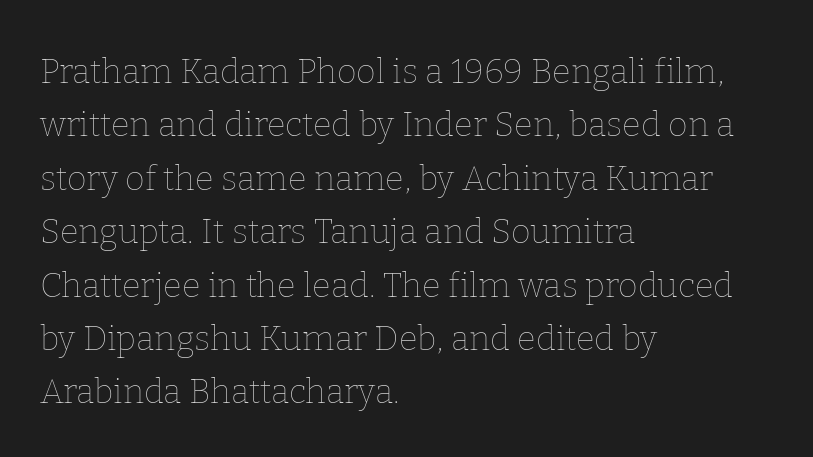
{"italic": "no", "bold": "no", "weight": "thin", "width": "normal", "stroke_contrast": "low", "x_height": "medium", "monospaced": "no", "underline": "no", "align": "left", "line_spacing": "normal", "line_spacing_ratio": 1.57, "letter_spacing": "normal", "letter_spacing_em": 0.0, "glyph_px": 34}
